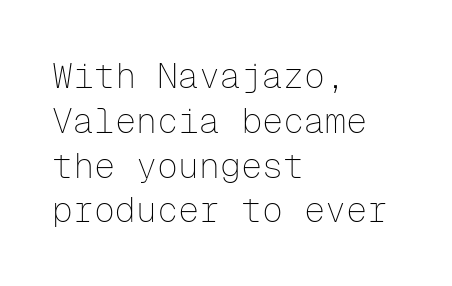
{"serif": "no", "italic": "no", "bold": "no", "weight": "thin", "width": "normal", "stroke_contrast": "low", "x_height": "medium", "monospaced": "yes", "underline": "no", "align": "left", "line_spacing": "normal", "line_spacing_ratio": 1.28, "letter_spacing": "normal", "letter_spacing_em": 0.0, "glyph_px": 35}
